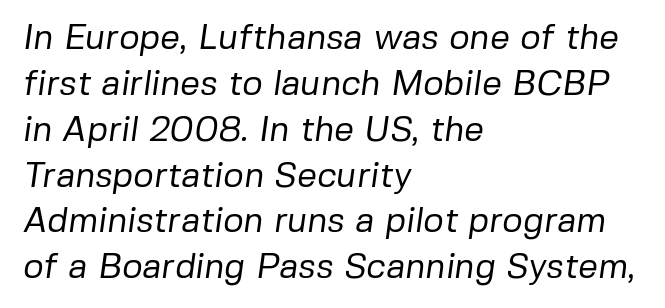
The image shows 35 px regular-weight sans-serif type; set left-aligned, normal line spacing (1.31x), normal letter spacing, not underlined; low stroke contrast and a medium x-height.
